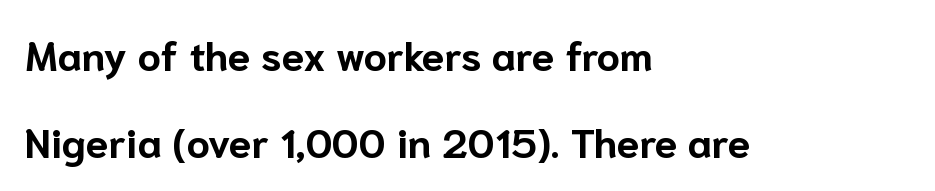
Q: Is the text bold? A: Yes.
Q: Is the text italic (slanted)? A: No, it is upright.
Q: Is the typeface a serif or a sans-serif typeface? A: Sans-serif.
Q: Is the text underlined? A: No.
Q: How is the paragraph aligned? A: Left-aligned.
Q: Is the spacing between letters normal or unusually wide? A: Normal.
Q: Is the spacing between lines tight, normal or loose? A: Loose.
Q: Width (condensed, normal, or wide)? A: Normal.
Q: Stroke contrast? A: Low.
Q: x-height? A: Medium.
Q: Monospaced? A: No.
